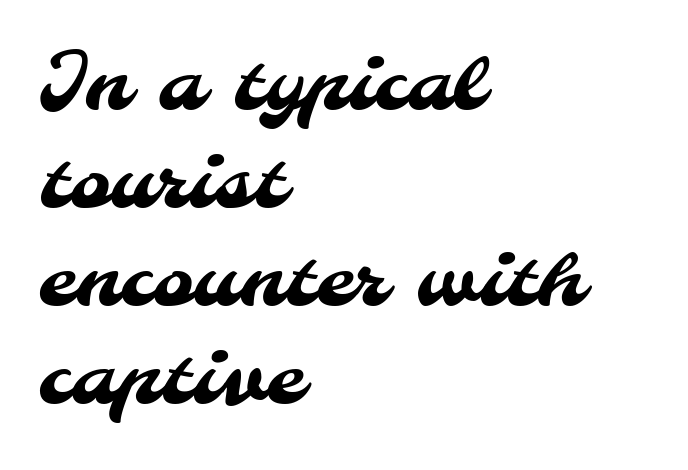
{"serif": "no", "width": "normal", "stroke_contrast": "medium", "x_height": "small", "monospaced": "no", "underline": "no", "align": "left", "line_spacing_ratio": 1.24, "letter_spacing": "normal", "letter_spacing_em": 0.0, "glyph_px": 79}
